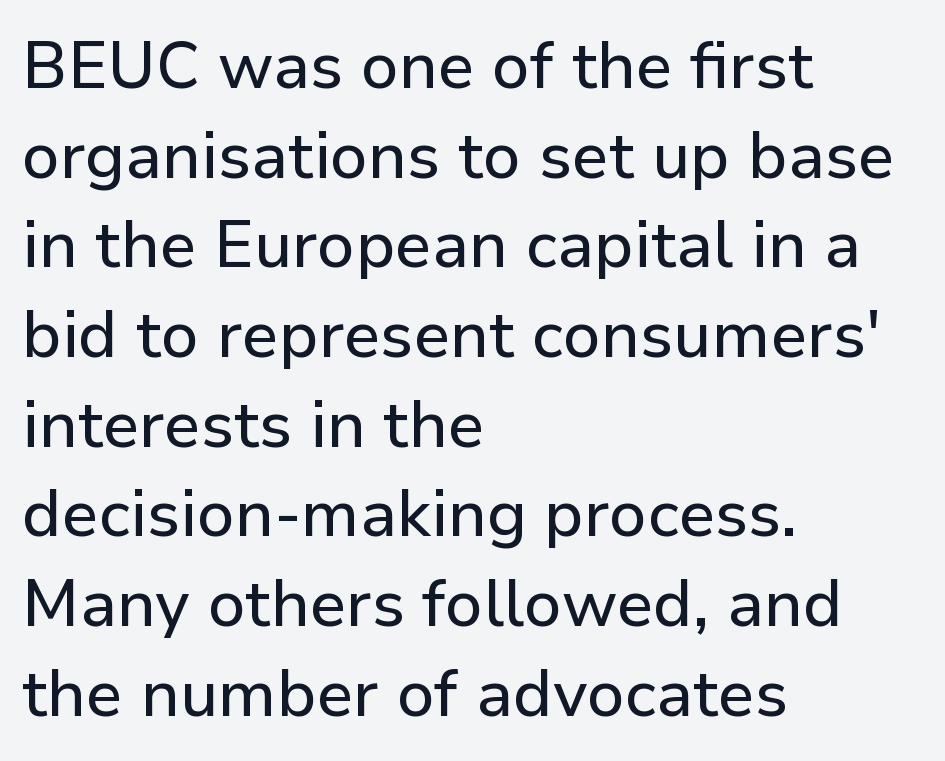
Q: Is the text italic (slanted)? A: No, it is upright.
Q: Is the typeface a serif or a sans-serif typeface? A: Sans-serif.
Q: Is the text underlined? A: No.
Q: How is the paragraph aligned? A: Left-aligned.
Q: Is the spacing between letters normal or unusually wide? A: Normal.
Q: Is the spacing between lines tight, normal or loose? A: Normal.
Q: Width (condensed, normal, or wide)? A: Normal.
Q: Stroke contrast? A: Low.
Q: x-height? A: Medium.
Q: Monospaced? A: No.
